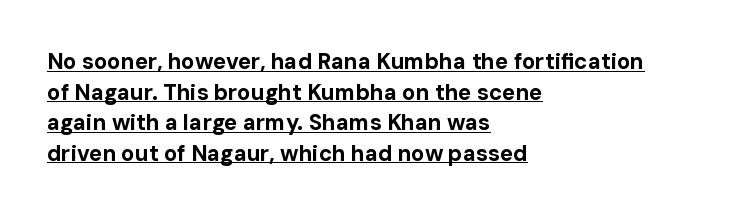
{"italic": "no", "bold": "yes", "underline": "yes", "align": "left", "line_spacing": "normal", "line_spacing_ratio": 1.39, "letter_spacing": "normal", "letter_spacing_em": 0.0, "glyph_px": 22}
